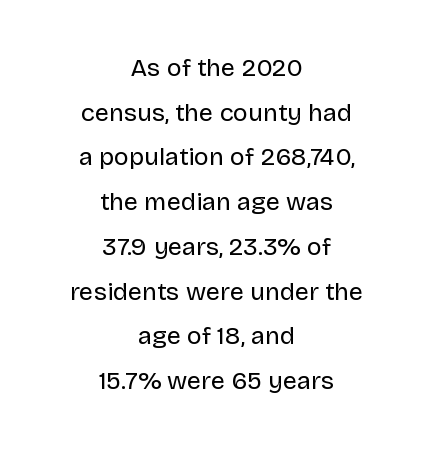
Both edges are ragged and mirror each other, which tells us the setting is centered. No word sits above an underline. Inter-character spacing is left at the font's built-in metrics. This is roman type, the default non-slanted kind. A quiet, ordinary-to-light weight characterises the typeface.
